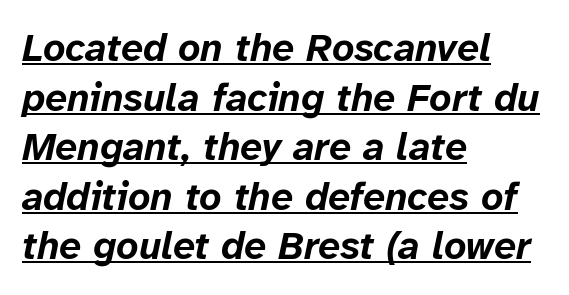
The image shows 39 px bold type, italic (leaning right); set left-aligned, normal line spacing (1.27x), normal letter spacing, underlined; low stroke contrast and a medium x-height.
